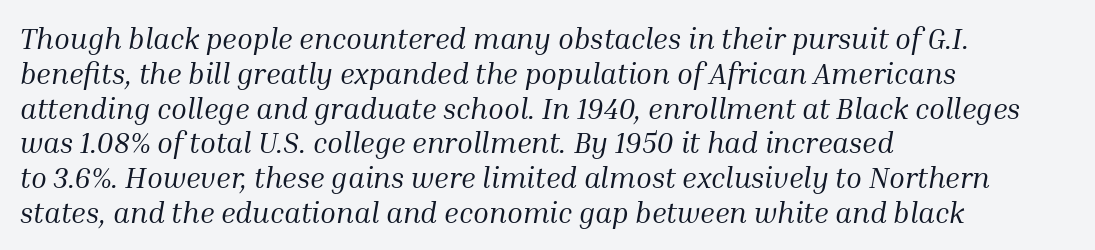
The image shows 29 px regular-weight serif type, italic (leaning right); set left-aligned, line spacing 1.2x, normal letter spacing, not underlined; medium stroke contrast and a medium x-height.
